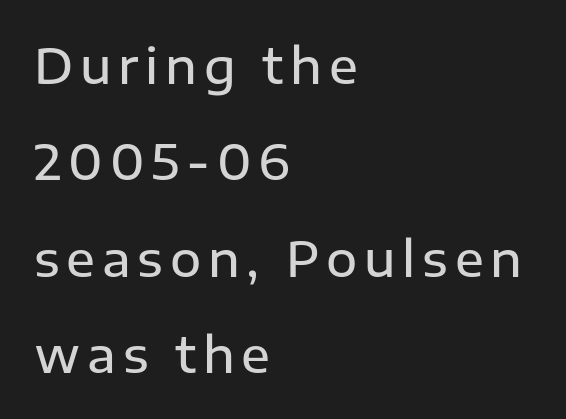
The image shows 48 px semibold sans-serif type, upright; set left-aligned, loose line spacing (2.01x), not underlined; low stroke contrast and a medium x-height.
